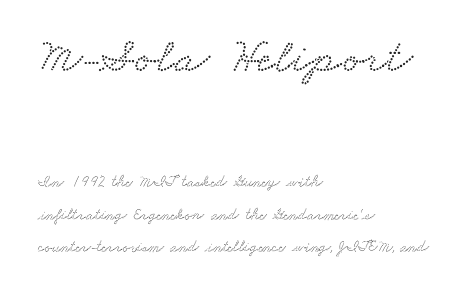
The image shows 48 px wide serif type; set left-aligned, loose line spacing (2.05x), normal letter spacing, not underlined; the first (top) block is 3.0x larger; low stroke contrast and a small x-height.
